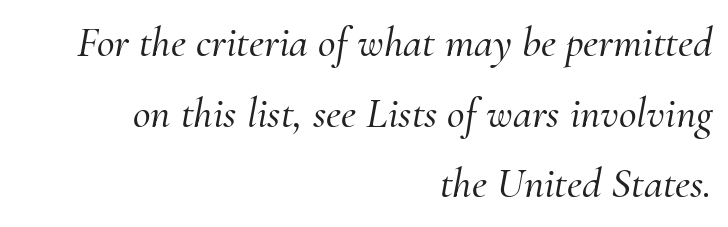
{"serif": "yes", "italic": "yes", "lean": "right", "slant_degrees": 10, "width": "normal", "stroke_contrast": "medium", "x_height": "small", "monospaced": "no", "underline": "no", "align": "right", "line_spacing": "normal", "line_spacing_ratio": 1.64, "letter_spacing": "normal", "letter_spacing_em": 0.0, "glyph_px": 43}
